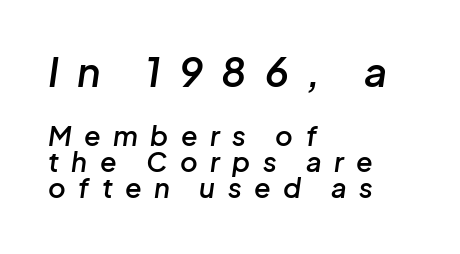
Caption: semibold face, moderately heavy strokes. Anything drawn beneath the words? Only blank space. Would a proofreader flag this as italicized? Yes. The more generous point size was reserved for the upper chunk.
